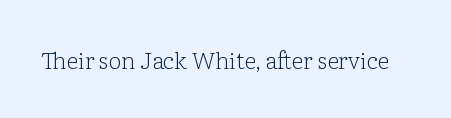
{"italic": "no", "bold": "no", "underline": "no", "letter_spacing": "normal", "letter_spacing_em": 0.0, "glyph_px": 23}
